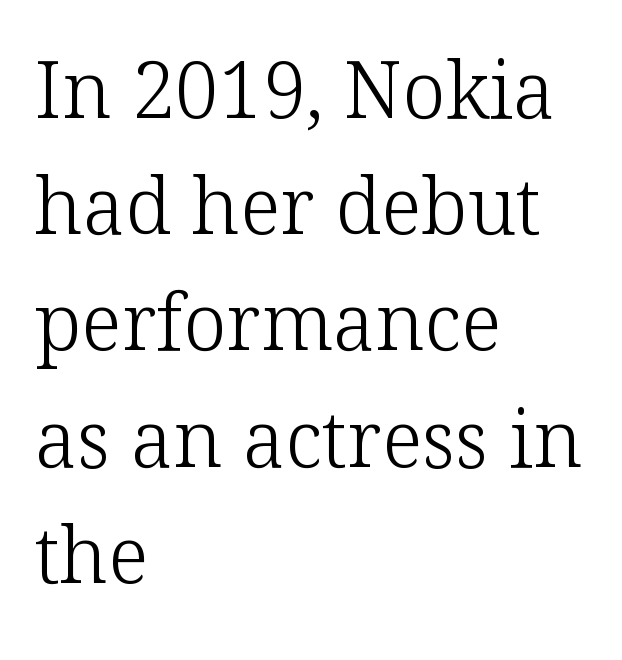
The image shows 78 px light serif type, upright; set left-aligned, normal line spacing (1.49x), normal letter spacing, not underlined; low stroke contrast and a medium x-height.
